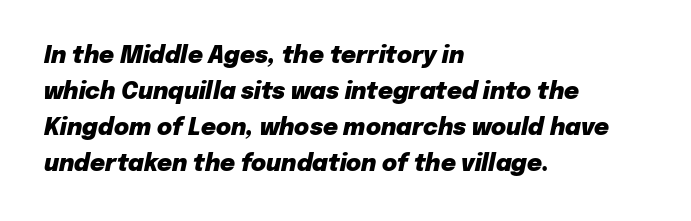
The image shows 23 px bold type, italic (leaning right); set left-aligned, normal line spacing (1.56x), normal letter spacing, not underlined.
